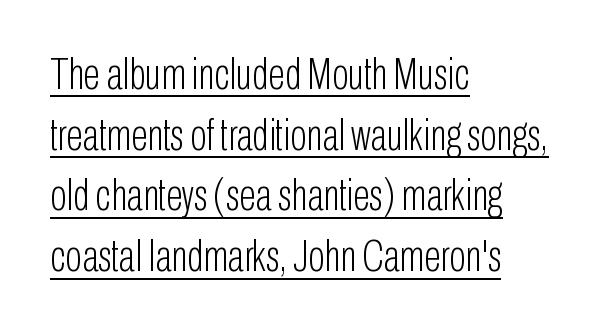
The image shows 44 px light, condensed sans-serif type, upright; set left-aligned, normal line spacing (1.38x), normal letter spacing, underlined; low stroke contrast and a medium x-height.
